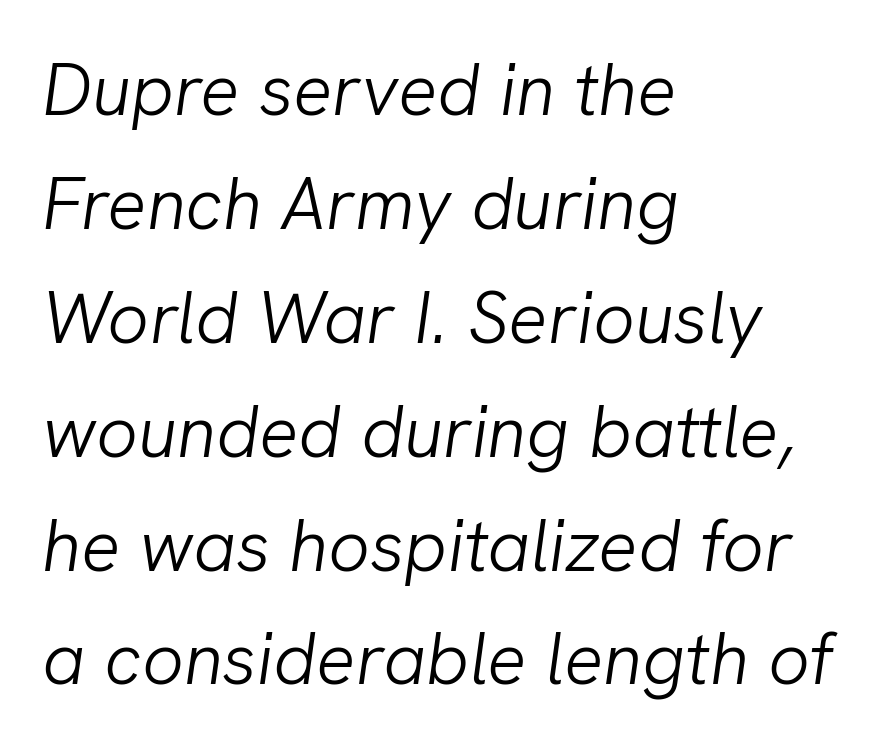
The image shows 73 px light type, italic (leaning right); set left-aligned, normal line spacing (1.56x), normal letter spacing, not underlined; low stroke contrast and a medium x-height.
